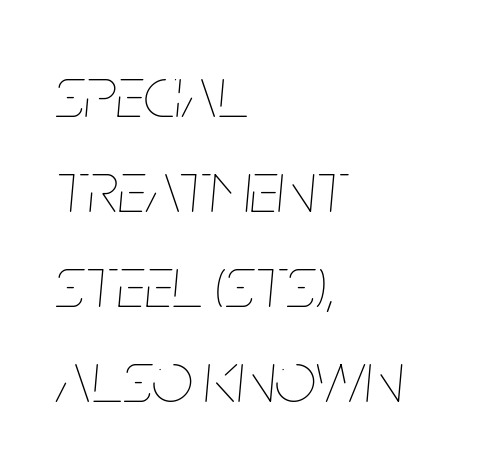
Character widths vary here, with narrow letters taking less room than wide ones. The string is rendered with underlining switched off. A quiet, ordinary-to-light weight characterises the typeface. Compared with ordinary roman type, these characters are visibly tilted.
